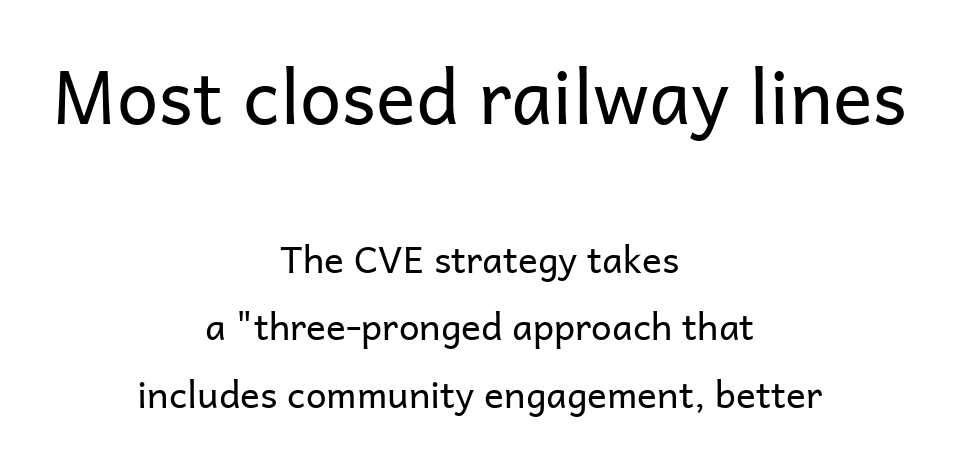
{"serif": "no", "italic": "no", "bold": "no", "weight": "regular", "width": "normal", "stroke_contrast": "low", "x_height": "medium", "monospaced": "no", "underline": "no", "align": "center", "line_spacing_ratio": 1.82, "letter_spacing": "normal", "letter_spacing_em": 0.0, "larger_block": "first", "size_ratio": 2.0, "glyph_px": 74}
